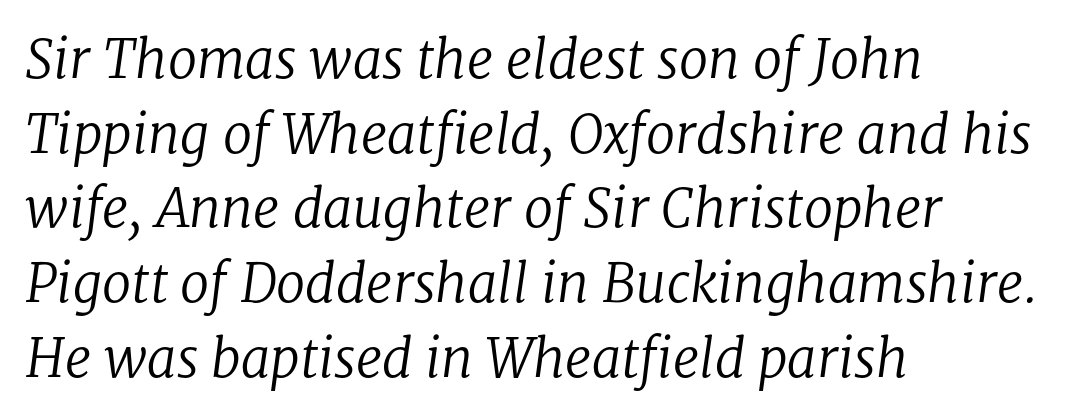
Q: Is the text bold? A: No.
Q: Is the text italic (slanted)? A: Yes, it leans right by about 8 degrees.
Q: Is the typeface a serif or a sans-serif typeface? A: Serif.
Q: Is the text underlined? A: No.
Q: How is the paragraph aligned? A: Left-aligned.
Q: Is the spacing between letters normal or unusually wide? A: Normal.
Q: Is the spacing between lines tight, normal or loose? A: Normal.
Q: Width (condensed, normal, or wide)? A: Normal.
Q: Stroke contrast? A: Low.
Q: x-height? A: Medium.
Q: Monospaced? A: No.
